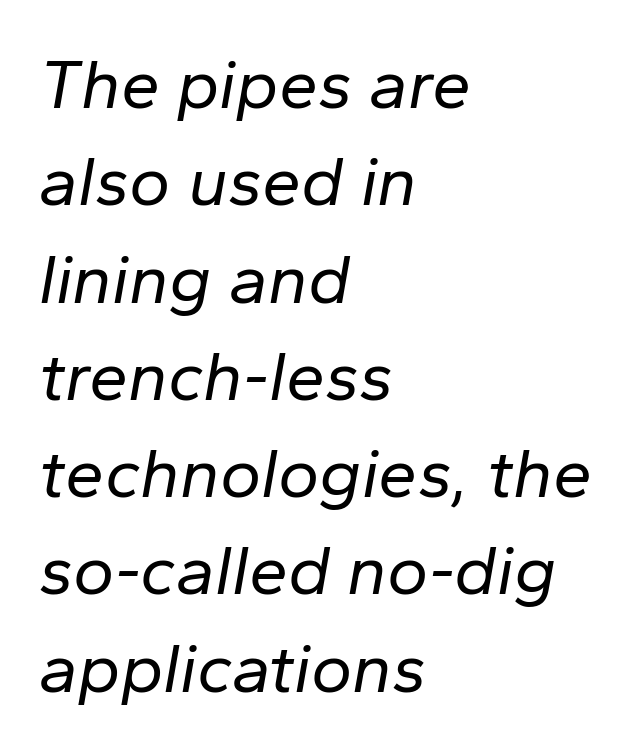
{"italic": "yes", "lean": "right", "slant_degrees": 10, "bold": "no", "weight": "regular", "width": "normal", "stroke_contrast": "low", "x_height": "medium", "monospaced": "no", "underline": "no", "align": "left", "line_spacing": "normal", "line_spacing_ratio": 1.39, "letter_spacing": "normal", "letter_spacing_em": 0.0, "glyph_px": 70}
